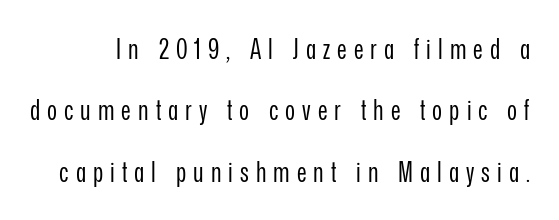
Q: Is the text bold? A: No.
Q: Is the text italic (slanted)? A: No, it is upright.
Q: Is the text underlined? A: No.
Q: Is the spacing between letters normal or unusually wide? A: Unusually wide.
Q: Is the spacing between lines tight, normal or loose? A: Loose.
